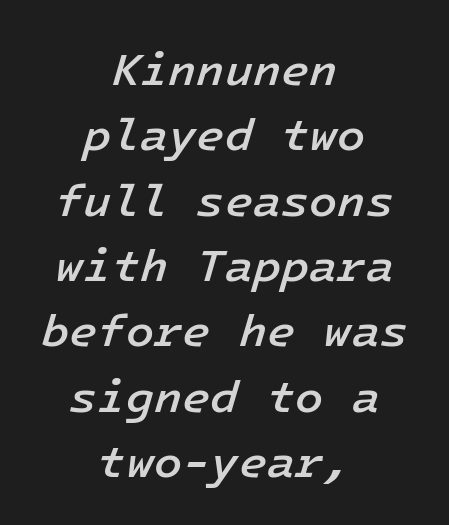
Stems and bowls a touch heavier than normal — semibold. The rendering applies a slant to the glyphs. There is no visible air inserted between adjacent glyphs. Typeset on center — no edge is straight.
